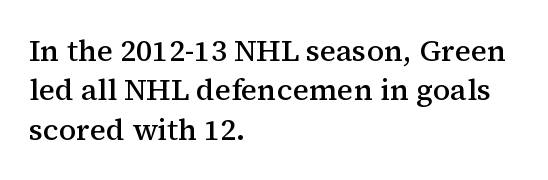
The image shows 30 px semibold serif type, upright; set left-aligned, normal line spacing (1.31x), normal letter spacing, not underlined; medium stroke contrast and a medium x-height.
